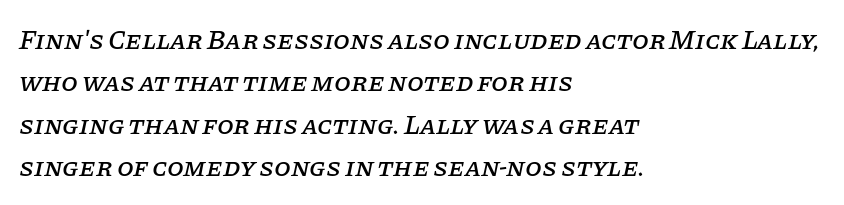
The image shows 27 px text type, italic (leaning right); set left-aligned, normal line spacing (1.57x), normal letter spacing, not underlined.
